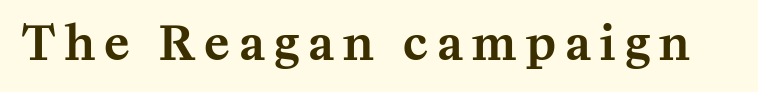
Q: Is the text italic (slanted)? A: No, it is upright.
Q: Is the typeface a serif or a sans-serif typeface? A: Serif.
Q: Is the text underlined? A: No.
Q: Is the spacing between letters normal or unusually wide? A: Unusually wide.
Q: Width (condensed, normal, or wide)? A: Normal.
Q: Stroke contrast? A: Medium.
Q: x-height? A: Medium.
Q: Monospaced? A: No.
